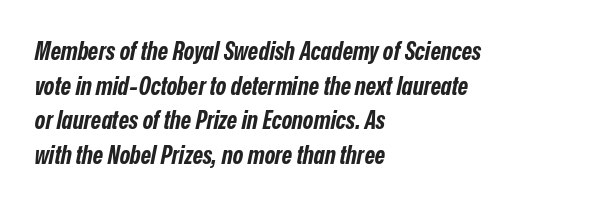
The axis of the letterforms is tilted away from vertical. In terms of letterspacing, this is plain default setting. Leading: standard. Is the block centered? No — it sits flush against the left margin. Has an underline been added? It has not.
